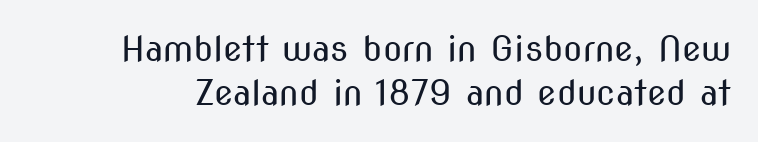
{"serif": "no", "italic": "no", "bold": "no", "weight": "regular", "width": "condensed", "stroke_contrast": "medium", "x_height": "medium", "monospaced": "no", "underline": "no", "line_spacing": "normal", "line_spacing_ratio": 1.26, "letter_spacing": "normal", "letter_spacing_em": 0.0, "glyph_px": 35}
